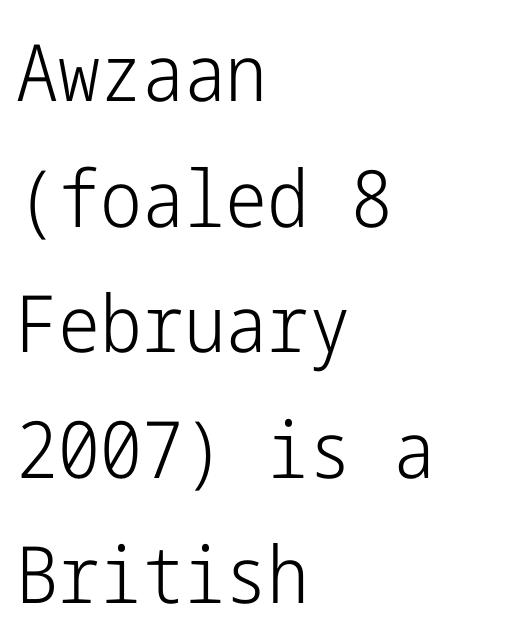
The image shows 79 px light, condensed sans-serif type, upright; set left-aligned, normal line spacing (1.59x), normal letter spacing, not underlined; low stroke contrast and a medium x-height.
